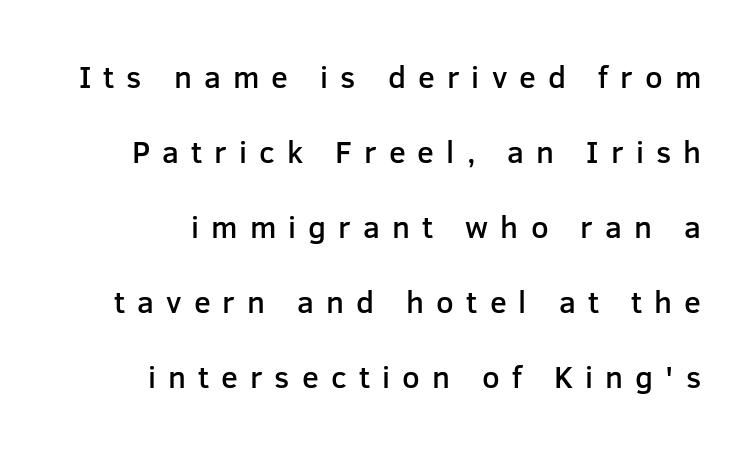
The image shows 31 px semibold sans-serif type, upright; set loose line spacing (2.42x), unusually wide letter spacing (+0.39 em), not underlined; low stroke contrast and a medium x-height.
